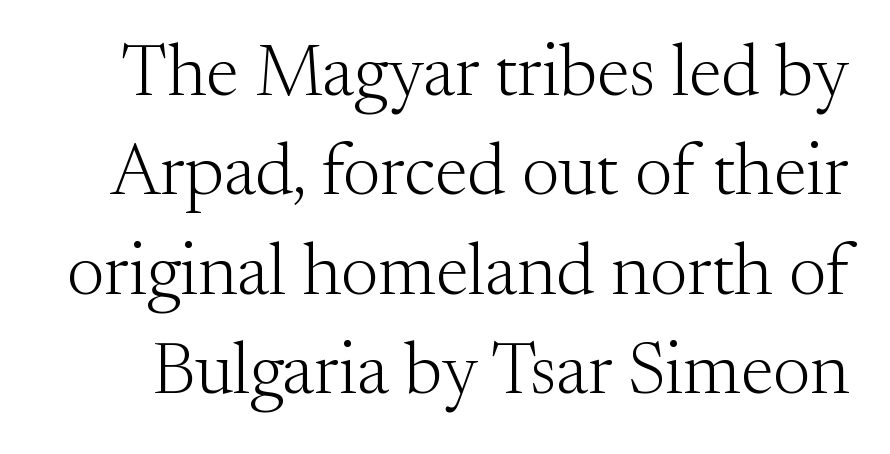
Weight: not bold — regular or lighter. You can tell from the footed stems that serif type was used. How would I describe the line gaps? Plain and ordinary. You could call the tracking neutral — neither tight nor loose. In terms of posture, this sample is upright.
